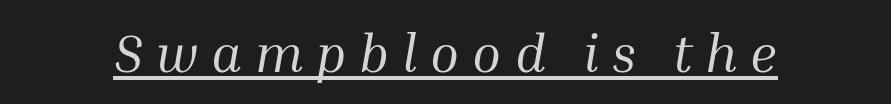
Q: Is the text bold? A: No.
Q: Is the text italic (slanted)? A: Yes, it leans right by about 10 degrees.
Q: Is the typeface a serif or a sans-serif typeface? A: Serif.
Q: Is the text underlined? A: Yes.
Q: Is the spacing between letters normal or unusually wide? A: Unusually wide.
Q: Width (condensed, normal, or wide)? A: Normal.
Q: Stroke contrast? A: Medium.
Q: x-height? A: Medium.
Q: Monospaced? A: No.
